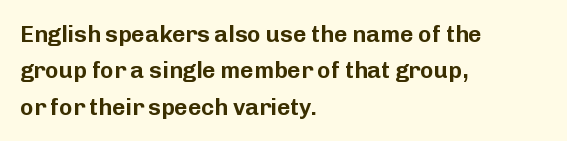
{"italic": "no", "underline": "no", "align": "left", "line_spacing": "normal", "line_spacing_ratio": 1.58, "letter_spacing": "normal", "letter_spacing_em": 0.0, "glyph_px": 23}
